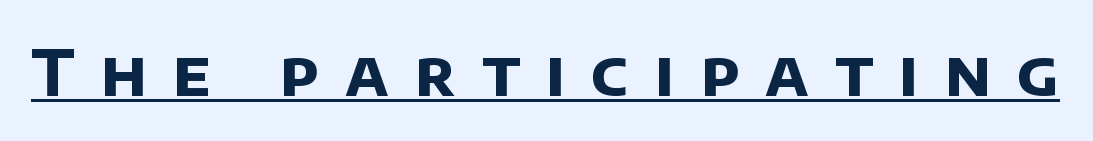
{"serif": "no", "bold": "yes", "weight": "bold", "width": "normal", "stroke_contrast": "low", "x_height": "large", "monospaced": "no", "underline": "yes", "letter_spacing": "wide", "letter_spacing_em": 0.41, "glyph_px": 63}
